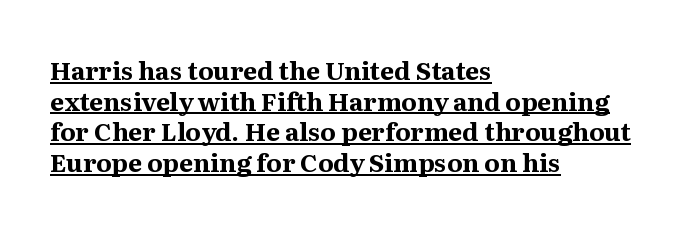
The image shows 25 px bold type, upright; set left-aligned, line spacing 1.23x, normal letter spacing, underlined.
